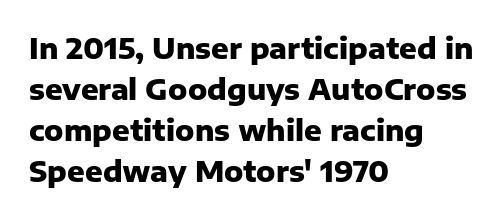
{"serif": "no", "italic": "no", "bold": "yes", "weight": "heavy", "width": "normal", "stroke_contrast": "low", "x_height": "medium", "monospaced": "no", "underline": "no", "align": "left", "line_spacing": "normal", "line_spacing_ratio": 1.41, "letter_spacing": "normal", "letter_spacing_em": 0.0, "glyph_px": 29}
